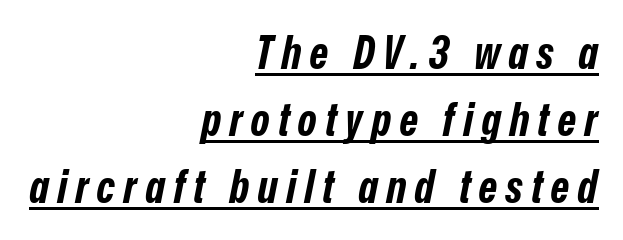
Q: Is the text bold? A: Yes.
Q: Is the text italic (slanted)? A: Yes, it leans right by about 12 degrees.
Q: Is the text underlined? A: Yes.
Q: How is the paragraph aligned? A: Right-aligned.
Q: Is the spacing between lines tight, normal or loose? A: Normal.
Q: Width (condensed, normal, or wide)? A: Condensed.
Q: Stroke contrast? A: Low.
Q: x-height? A: Medium.
Q: Monospaced? A: No.
